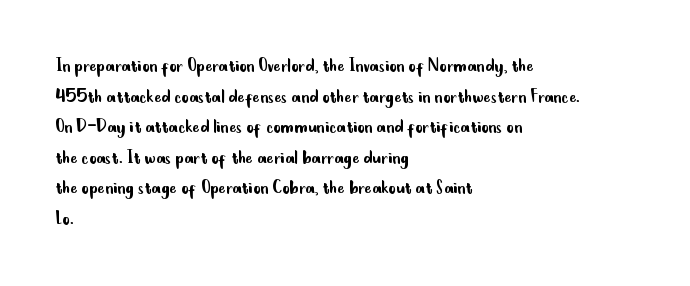
Q: Is the text bold? A: No.
Q: Is the text italic (slanted)? A: No, it is upright.
Q: Is the text underlined? A: No.
Q: How is the paragraph aligned? A: Left-aligned.
Q: Is the spacing between letters normal or unusually wide? A: Normal.
Q: Is the spacing between lines tight, normal or loose? A: Normal.
